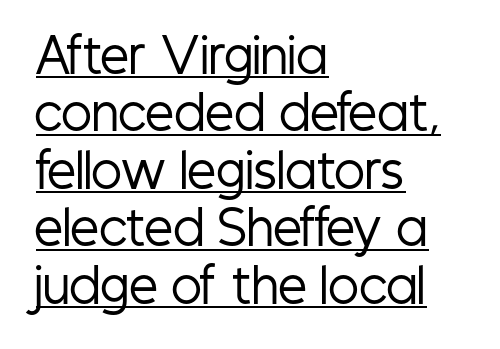
Glance below the letters and you will spot a drawn line. A roman cut, with each character standing at attention. The face used here is proportionally spaced, like ordinary book or web type. Check where the strokes stop: nothing finishes them off — pure sans. Vertical spacing — default. The letters sit at their default tracking, neither squeezed nor spread.
